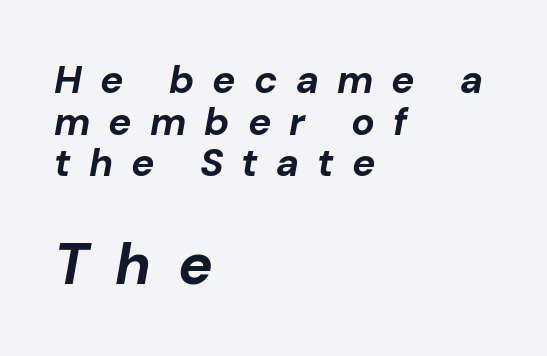
The image shows 58 px bold type, italic (leaning right); set left-aligned, tight line spacing (1.07x), unusually wide letter spacing (+0.46 em), not underlined; the second (bottom) block is 1.49x larger; low stroke contrast and a medium x-height.
